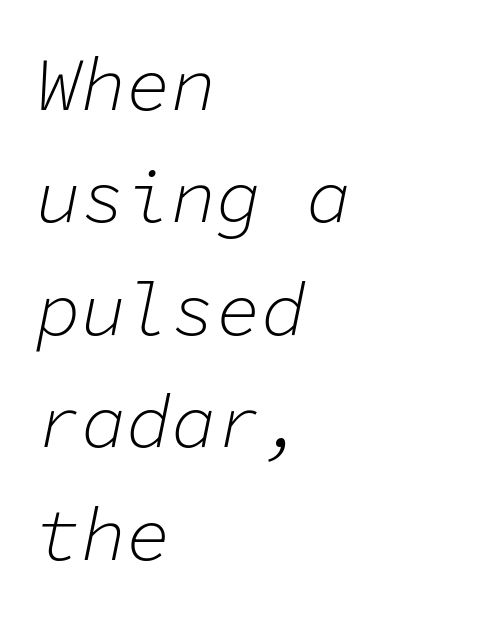
Unmarked baselines from the first word to the last. Stems here are at most as thick as an everyday book face. The letters march in equal steps, a hallmark of fixed-pitch type. Evenly set lines give the paragraph a standard silhouette. The rendering applies a slant to the glyphs. Tracking here is standard; glyphs follow each other at the usual distance.
